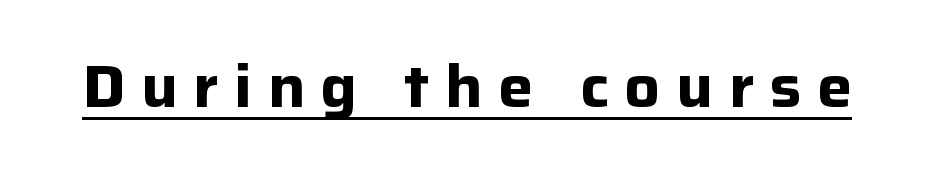
The image shows 59 px bold sans-serif type, upright; set unusually wide letter spacing (+0.26 em), underlined; low stroke contrast and a medium x-height.
